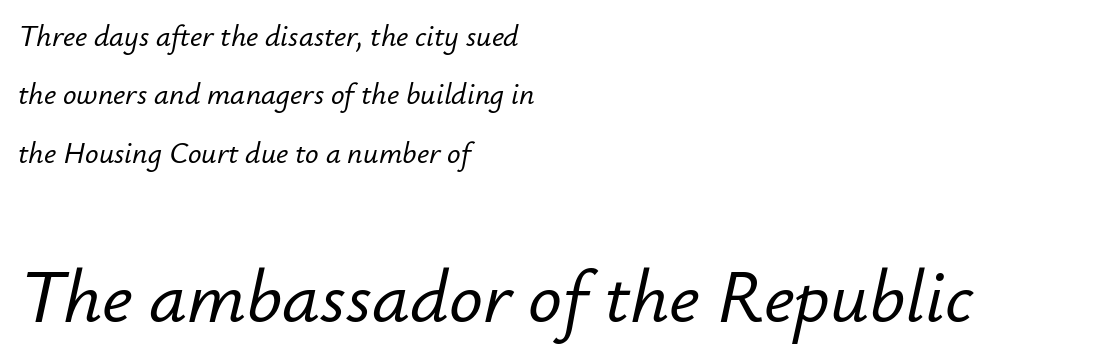
The image shows 75 px text type, italic (leaning right); set left-aligned, loose line spacing (1.95x), normal letter spacing, not underlined; the second (bottom) block is 2.5x larger; low stroke contrast and a small x-height.
